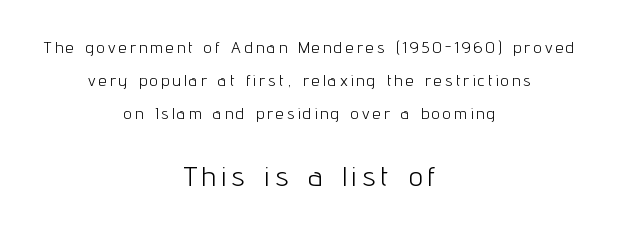
Q: Is the text bold? A: No.
Q: Is the text italic (slanted)? A: No, it is upright.
Q: Is the typeface a serif or a sans-serif typeface? A: Sans-serif.
Q: Is the text underlined? A: No.
Q: How is the paragraph aligned? A: Centered.
Q: Is the spacing between letters normal or unusually wide? A: Unusually wide.
Q: Is the spacing between lines tight, normal or loose? A: Loose.
Q: Which block of text is set in a larger size, the first (top) or the second (bottom)? A: The second (bottom) one.
Q: Width (condensed, normal, or wide)? A: Condensed.
Q: Stroke contrast? A: Low.
Q: x-height? A: Medium.
Q: Monospaced? A: No.
